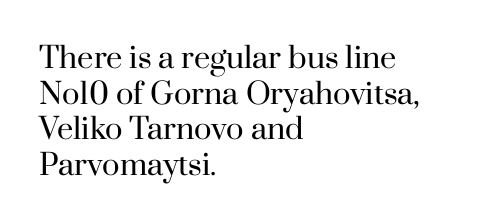
Q: Is the text bold? A: No.
Q: Is the text italic (slanted)? A: No, it is upright.
Q: Is the typeface a serif or a sans-serif typeface? A: Serif.
Q: Is the text underlined? A: No.
Q: How is the paragraph aligned? A: Left-aligned.
Q: Is the spacing between letters normal or unusually wide? A: Normal.
Q: Width (condensed, normal, or wide)? A: Normal.
Q: Stroke contrast? A: High.
Q: x-height? A: Small.
Q: Monospaced? A: No.
